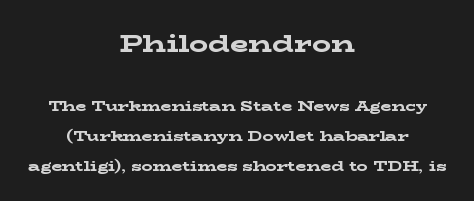
The image shows 24 px bold type, upright; set centered, loose line spacing (2.15x), normal letter spacing, not underlined; the first (top) block is 1.71x larger.
